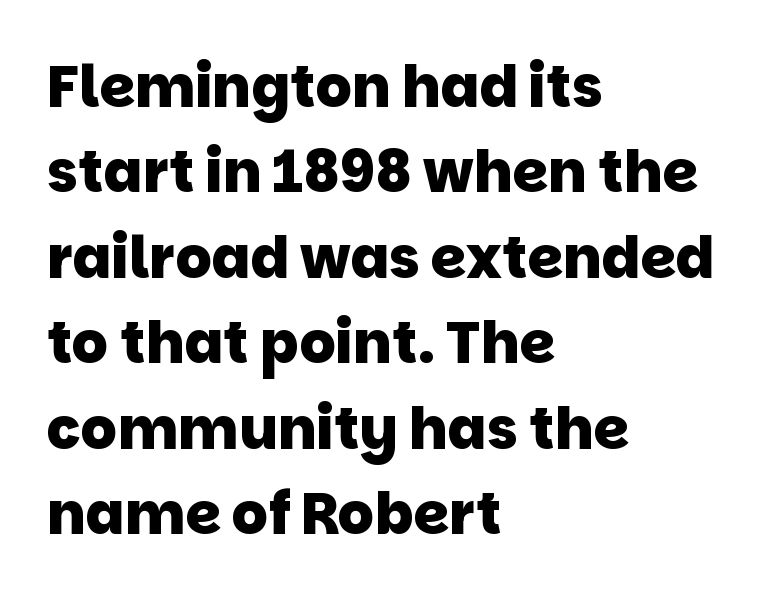
{"serif": "no", "bold": "yes", "weight": "heavy", "width": "normal", "stroke_contrast": "low", "x_height": "large", "monospaced": "no", "underline": "no", "align": "left", "line_spacing": "normal", "line_spacing_ratio": 1.5, "letter_spacing": "normal", "letter_spacing_em": 0.0, "glyph_px": 57}
